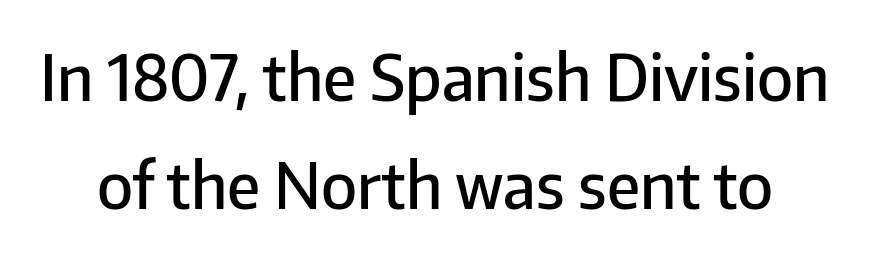
{"serif": "no", "italic": "no", "bold": "semi", "weight": "semibold", "width": "normal", "stroke_contrast": "low", "x_height": "medium", "monospaced": "no", "underline": "no", "line_spacing_ratio": 1.71, "letter_spacing": "normal", "letter_spacing_em": 0.0, "glyph_px": 63}
